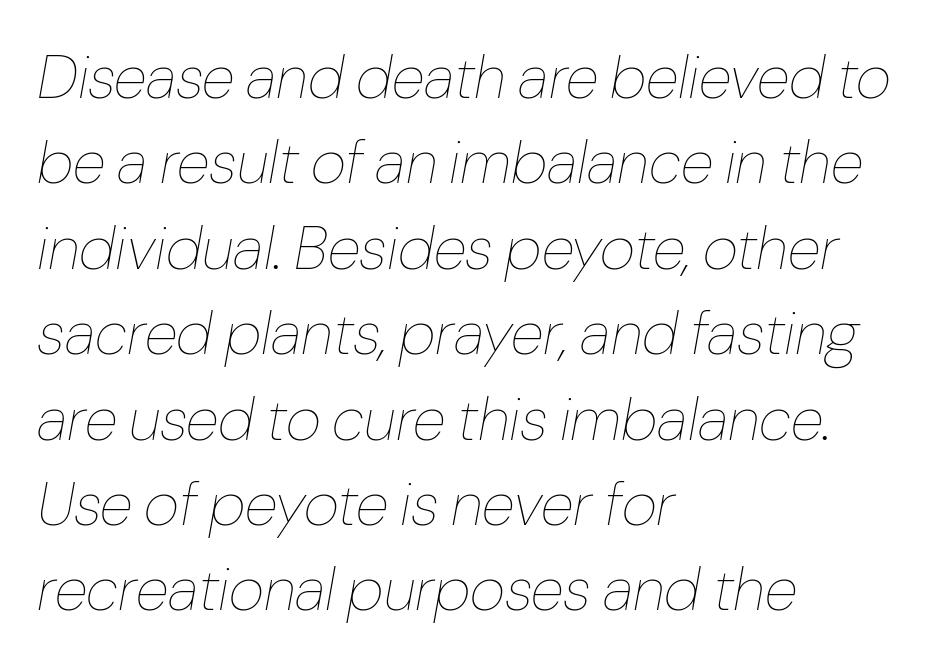
Q: Is the text bold? A: No.
Q: Is the text italic (slanted)? A: Yes, it leans right by about 10 degrees.
Q: Is the text underlined? A: No.
Q: How is the paragraph aligned? A: Left-aligned.
Q: Is the spacing between letters normal or unusually wide? A: Normal.
Q: Is the spacing between lines tight, normal or loose? A: Normal.
Q: Width (condensed, normal, or wide)? A: Normal.
Q: Stroke contrast? A: Low.
Q: x-height? A: Medium.
Q: Monospaced? A: No.
